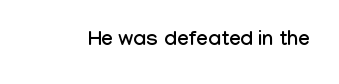
Q: Is the text italic (slanted)? A: No, it is upright.
Q: Is the text underlined? A: No.
Q: Is the spacing between letters normal or unusually wide? A: Normal.
